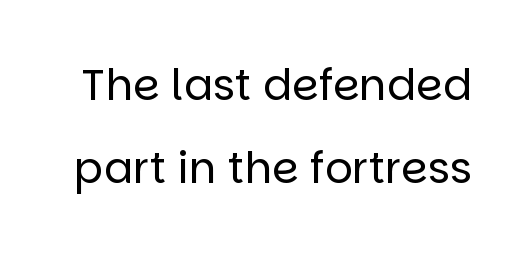
{"serif": "no", "italic": "no", "bold": "no", "weight": "regular", "width": "normal", "stroke_contrast": "low", "x_height": "large", "monospaced": "no", "underline": "no", "line_spacing": "loose", "line_spacing_ratio": 1.93, "letter_spacing": "normal", "letter_spacing_em": 0.0, "glyph_px": 43}
